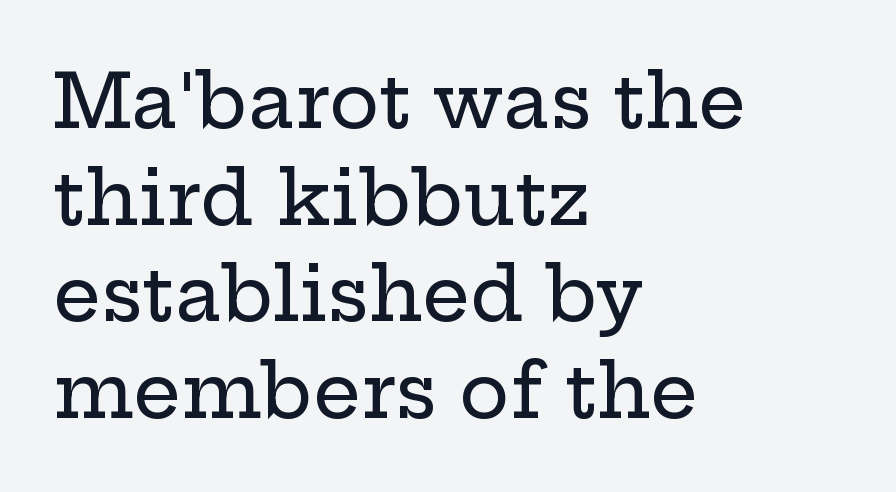
When letters stand straight like this, we call the style roman or upright. Unmarked baselines from the first word to the last. Line spacing here is normal. Here the designer chose a conventional face with non-uniform glyph widths.
